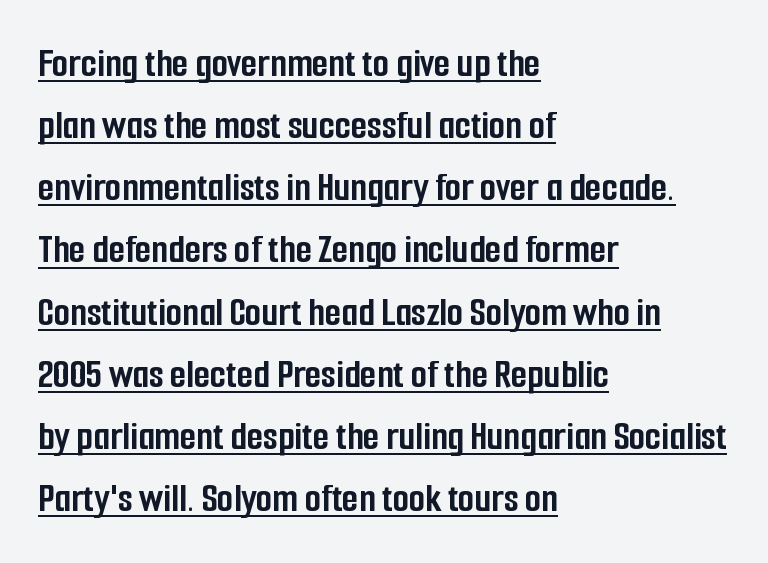
The image shows 42 px semibold, condensed sans-serif type, upright; set left-aligned, normal line spacing (1.48x), normal letter spacing, underlined; low stroke contrast and a medium x-height.
